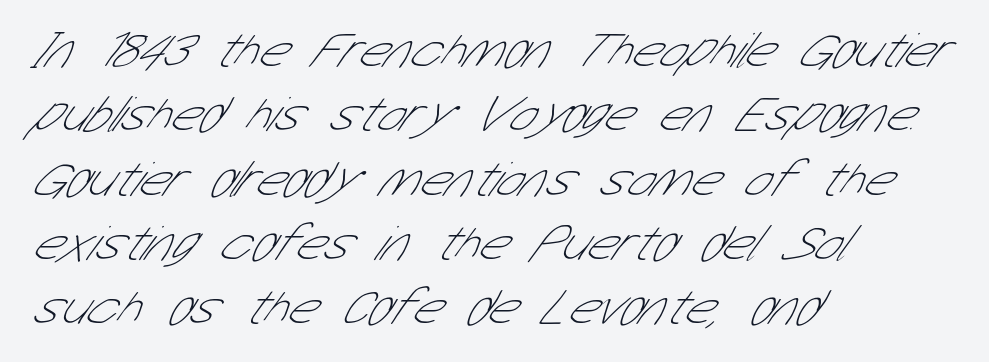
{"serif": "no", "bold": "no", "weight": "thin", "width": "condensed", "stroke_contrast": "low", "x_height": "medium", "monospaced": "no", "underline": "no", "align": "left", "line_spacing": "normal", "line_spacing_ratio": 1.26, "letter_spacing": "normal", "letter_spacing_em": 0.0, "glyph_px": 51}
